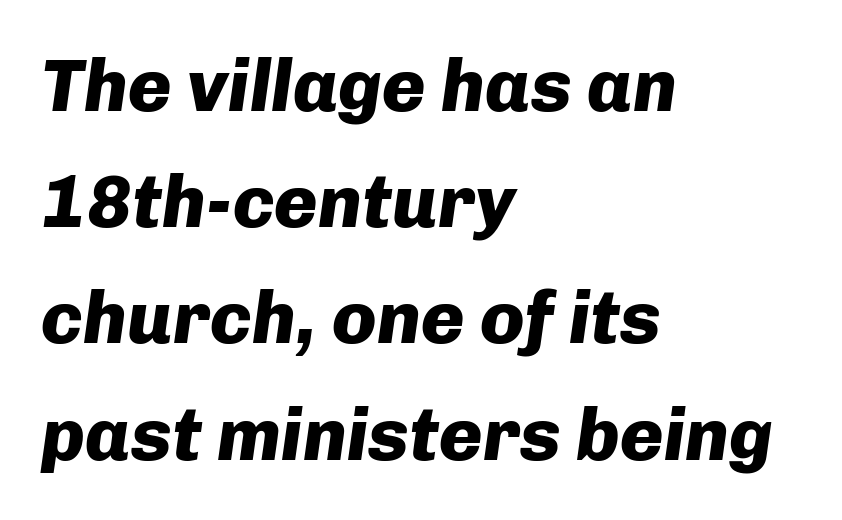
The face used here is proportionally spaced, like ordinary book or web type. All the whitespace from short lines collects on the right. Bare-footed words on every line. Students, note that the glyphs here touch the page at normal intervals. The block of text has a typical density, with ordinary space between rows. The whole block is typeset with a tilt.
